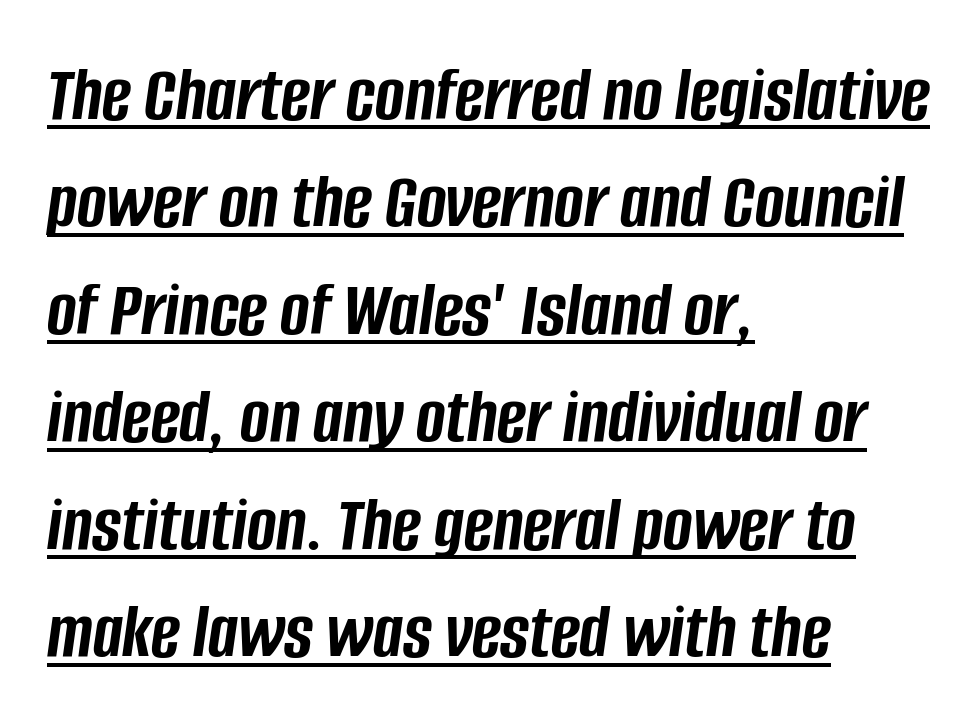
{"italic": "yes", "lean": "right", "slant_degrees": 8, "bold": "yes", "weight": "semibold", "width": "condensed", "stroke_contrast": "low", "x_height": "large", "monospaced": "no", "underline": "yes", "align": "left", "line_spacing": "normal", "line_spacing_ratio": 1.36, "letter_spacing": "normal", "letter_spacing_em": 0.0, "glyph_px": 79}
